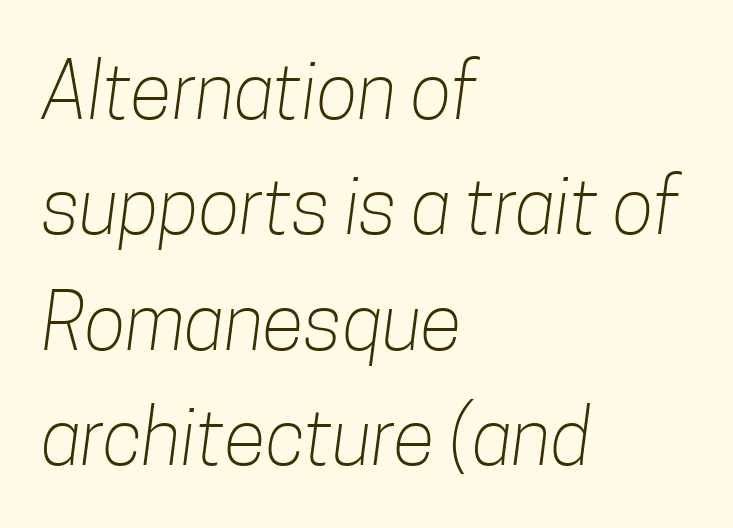
Q: Is the text bold? A: No.
Q: Is the typeface a serif or a sans-serif typeface? A: Sans-serif.
Q: Is the text underlined? A: No.
Q: How is the paragraph aligned? A: Left-aligned.
Q: Is the spacing between letters normal or unusually wide? A: Normal.
Q: Is the spacing between lines tight, normal or loose? A: Normal.
Q: Width (condensed, normal, or wide)? A: Condensed.
Q: Stroke contrast? A: Low.
Q: x-height? A: Medium.
Q: Monospaced? A: No.
